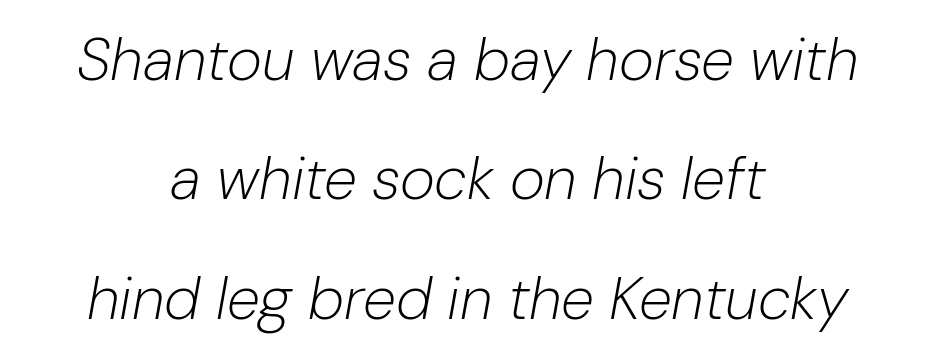
{"italic": "yes", "lean": "right", "slant_degrees": 10, "bold": "no", "weight": "light", "width": "normal", "stroke_contrast": "low", "x_height": "medium", "monospaced": "no", "underline": "no", "align": "center", "line_spacing": "loose", "line_spacing_ratio": 1.99, "letter_spacing": "normal", "letter_spacing_em": 0.0, "glyph_px": 60}
